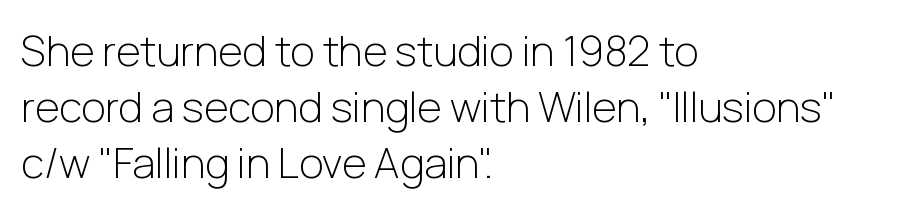
Q: Is the text bold? A: No.
Q: Is the text italic (slanted)? A: No, it is upright.
Q: Is the typeface a serif or a sans-serif typeface? A: Sans-serif.
Q: Is the text underlined? A: No.
Q: How is the paragraph aligned? A: Left-aligned.
Q: Is the spacing between letters normal or unusually wide? A: Normal.
Q: Is the spacing between lines tight, normal or loose? A: Normal.
Q: Width (condensed, normal, or wide)? A: Normal.
Q: Stroke contrast? A: Low.
Q: x-height? A: Medium.
Q: Monospaced? A: No.
